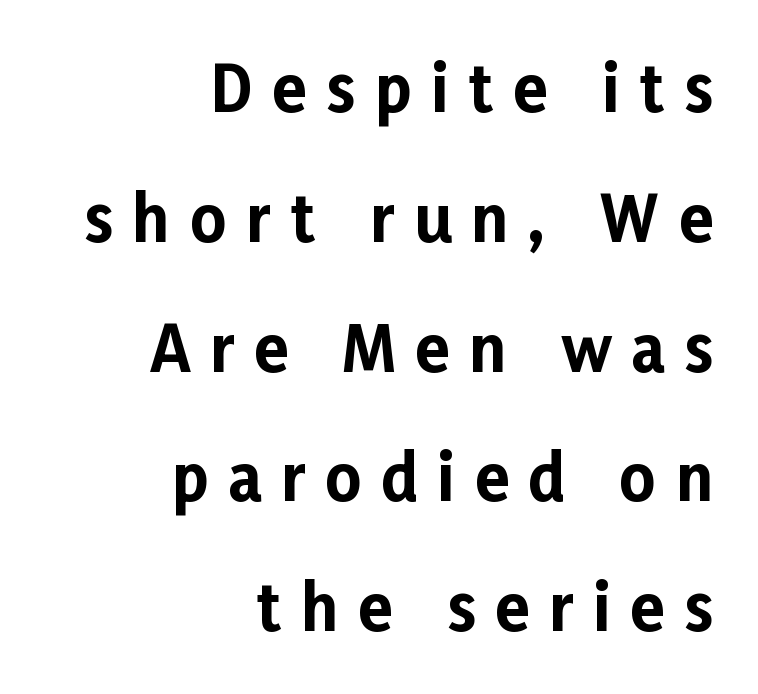
I'd describe the lettering as bold — thick and assertive. Words appear elongated and porous because spacing is wide. Style check: upright. This rendering employs a face without finishing strokes, i.e., a sans-serif. The baseline area is clear.
